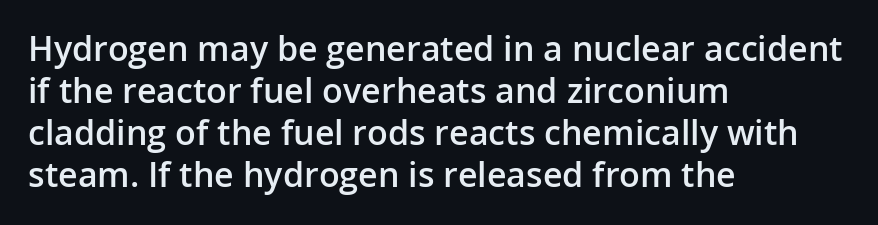
{"serif": "no", "italic": "no", "bold": "semi", "weight": "semibold", "width": "normal", "stroke_contrast": "low", "x_height": "medium", "monospaced": "no", "underline": "no", "align": "left", "line_spacing_ratio": 1.24, "letter_spacing": "normal", "letter_spacing_em": 0.0, "glyph_px": 34}
